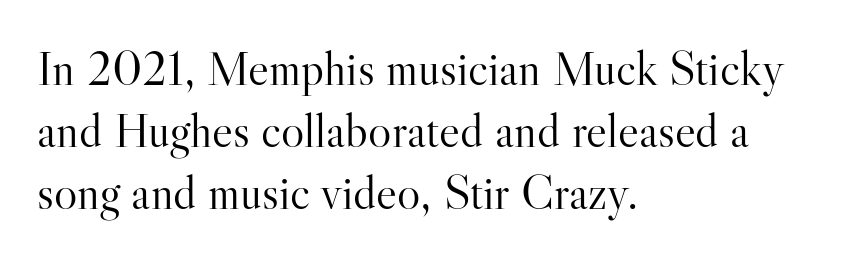
Descenders are the only things crossing below the line. One-word summary of the alignment: left. Weight: regular or lighter. Leading: standard. The rendering uses natural spacing where letterforms have individual widths. No italicization has been applied; the sample stays upright.
